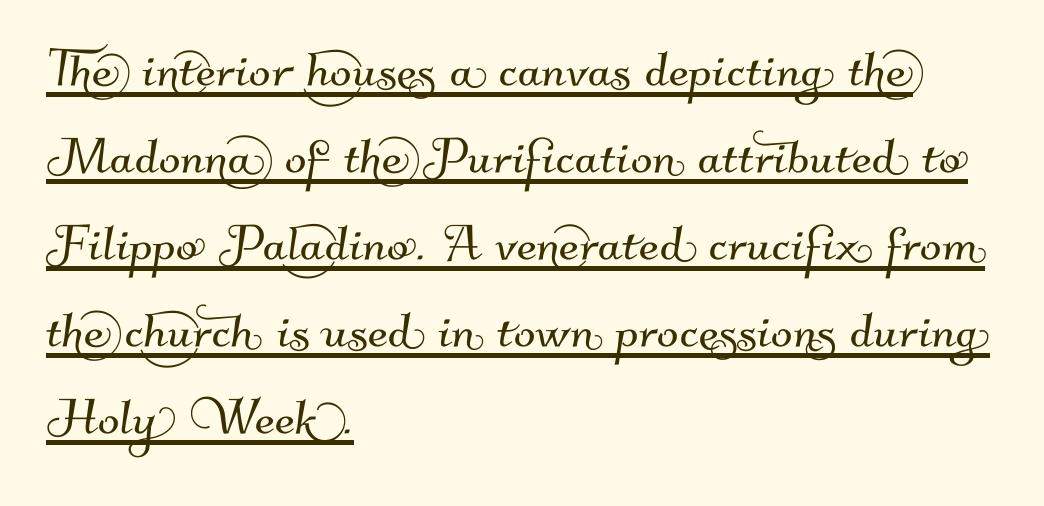
The image shows 64 px sans-serif type; set left-aligned, normal line spacing (1.36x), normal letter spacing, underlined; medium stroke contrast and a small x-height.
